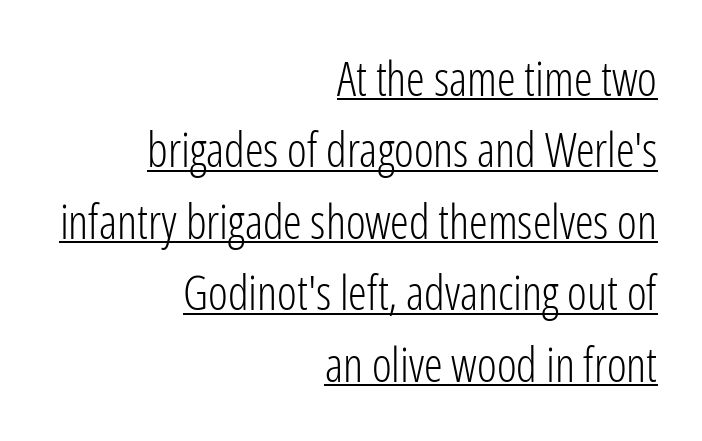
{"serif": "no", "italic": "no", "bold": "no", "weight": "light", "width": "condensed", "stroke_contrast": "low", "x_height": "medium", "monospaced": "no", "underline": "yes", "align": "right", "line_spacing": "normal", "line_spacing_ratio": 1.52, "letter_spacing": "normal", "letter_spacing_em": 0.0, "glyph_px": 47}
